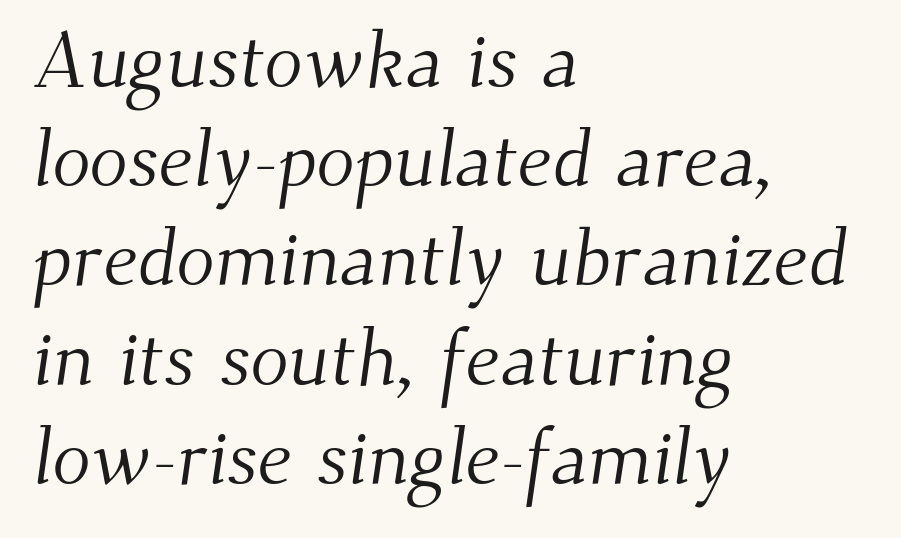
Q: Is the text bold? A: No.
Q: Is the typeface a serif or a sans-serif typeface? A: Serif.
Q: Is the text underlined? A: No.
Q: How is the paragraph aligned? A: Left-aligned.
Q: Is the spacing between letters normal or unusually wide? A: Normal.
Q: Width (condensed, normal, or wide)? A: Normal.
Q: Stroke contrast? A: Medium.
Q: x-height? A: Small.
Q: Monospaced? A: No.
